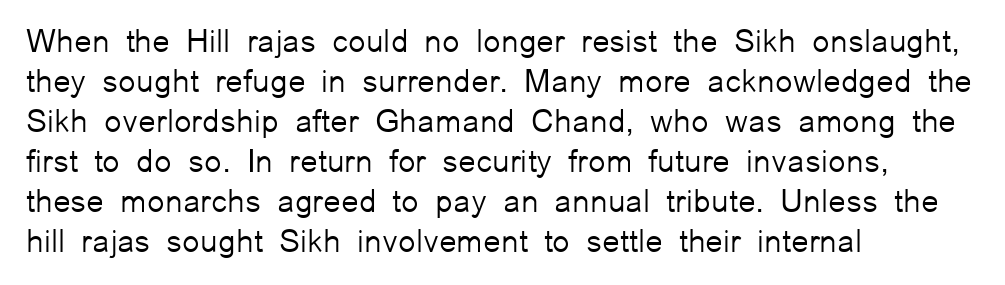
The image shows 32 px light sans-serif type, upright; set left-aligned, normal line spacing (1.25x), normal letter spacing, not underlined; low stroke contrast and a medium x-height.
